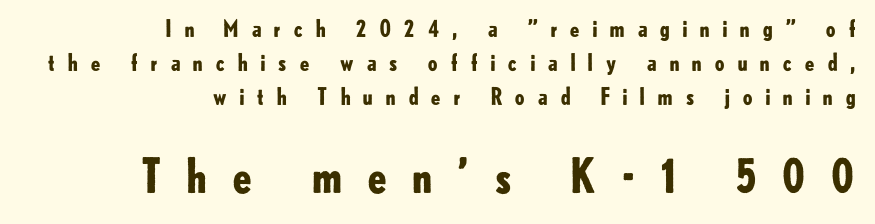
The image shows 46 px bold sans-serif type, upright; set right-aligned, normal line spacing (1.47x), unusually wide letter spacing (+0.5 em), not underlined; the second (bottom) block is 2.0x larger; low stroke contrast and a small x-height.
